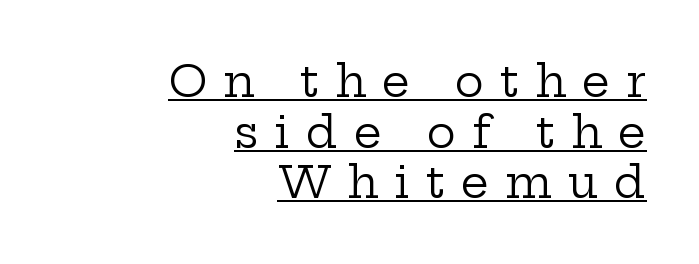
Q: Is the text bold? A: No.
Q: Is the text italic (slanted)? A: No, it is upright.
Q: Is the typeface a serif or a sans-serif typeface? A: Serif.
Q: Is the text underlined? A: Yes.
Q: How is the paragraph aligned? A: Right-aligned.
Q: Is the spacing between letters normal or unusually wide? A: Unusually wide.
Q: Is the spacing between lines tight, normal or loose? A: Tight.
Q: Width (condensed, normal, or wide)? A: Wide.
Q: Stroke contrast? A: Low.
Q: x-height? A: Medium.
Q: Monospaced? A: No.
